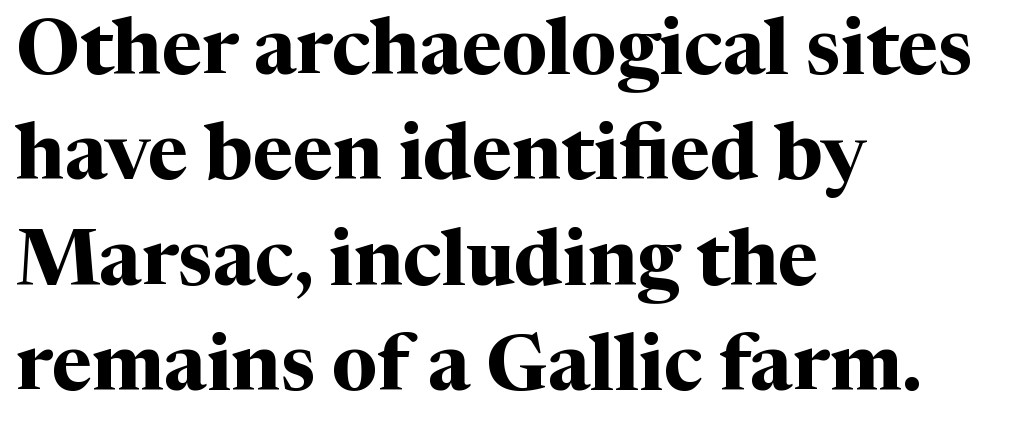
Q: Is the text bold? A: Yes.
Q: Is the text italic (slanted)? A: No, it is upright.
Q: Is the typeface a serif or a sans-serif typeface? A: Serif.
Q: Is the text underlined? A: No.
Q: How is the paragraph aligned? A: Left-aligned.
Q: Is the spacing between letters normal or unusually wide? A: Normal.
Q: Is the spacing between lines tight, normal or loose? A: Normal.
Q: Width (condensed, normal, or wide)? A: Normal.
Q: Stroke contrast? A: Medium.
Q: x-height? A: Medium.
Q: Monospaced? A: No.
